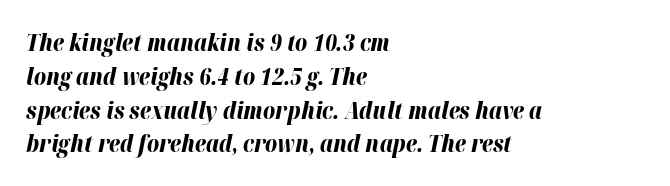
The image shows 23 px bold type, italic (leaning right); set left-aligned, normal line spacing (1.47x), normal letter spacing, not underlined.
